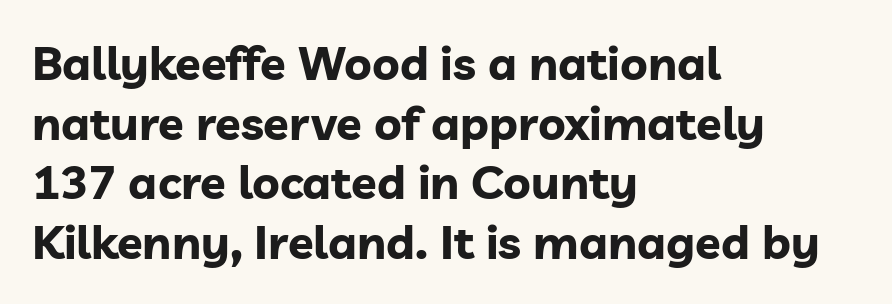
{"serif": "no", "italic": "no", "bold": "yes", "weight": "bold", "width": "normal", "stroke_contrast": "low", "x_height": "medium", "monospaced": "no", "underline": "no", "align": "left", "line_spacing": "normal", "line_spacing_ratio": 1.27, "letter_spacing": "normal", "letter_spacing_em": 0.0, "glyph_px": 47}
